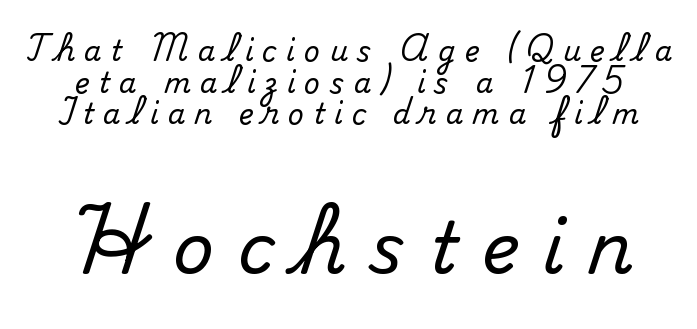
Q: Is the text italic (slanted)? A: Yes.
Q: Is the typeface a serif or a sans-serif typeface? A: Serif.
Q: Is the text underlined? A: No.
Q: Is the spacing between letters normal or unusually wide? A: Unusually wide.
Q: Is the spacing between lines tight, normal or loose? A: Tight.
Q: Which block of text is set in a larger size, the first (top) or the second (bottom)? A: The second (bottom) one.
Q: Width (condensed, normal, or wide)? A: Normal.
Q: Stroke contrast? A: Medium.
Q: x-height? A: Small.
Q: Monospaced? A: No.
